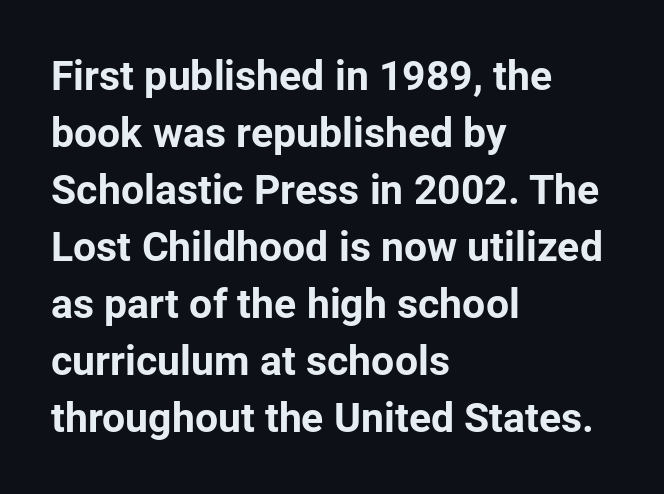
This rendering features lettering with no underline. The characters display no serif detailing; their extremities are plain. Each letter keeps its own natural width here, so spacing adapts to shape. These lines are set flush left with a ragged right edge. Reading down the column, the eye jumps a familiar distance to each next line.
